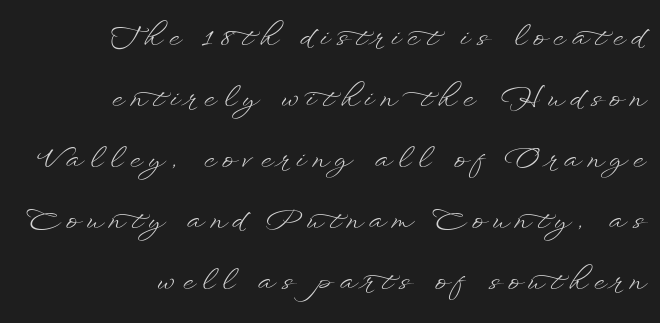
{"bold": "no", "weight": "light", "width": "wide", "stroke_contrast": "low", "x_height": "small", "monospaced": "no", "underline": "no", "line_spacing": "loose", "line_spacing_ratio": 2.18, "letter_spacing": "wide", "letter_spacing_em": 0.26, "glyph_px": 28}
